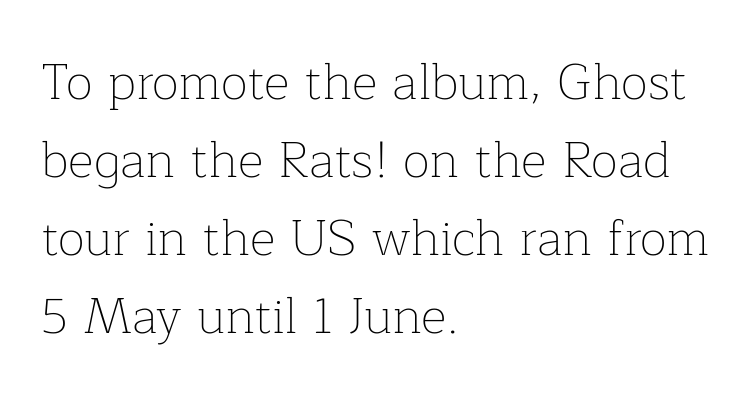
The image shows 50 px thin serif type, upright; set left-aligned, normal line spacing (1.56x), normal letter spacing, not underlined; low stroke contrast and a medium x-height.
